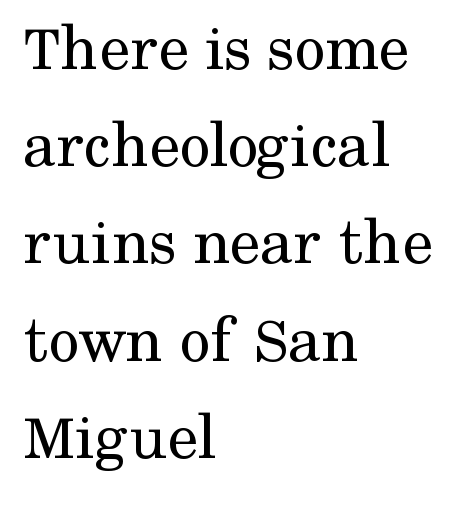
The image shows 68 px regular-weight serif type, upright; set left-aligned, normal line spacing (1.43x), normal letter spacing, not underlined; medium stroke contrast and a medium x-height.
